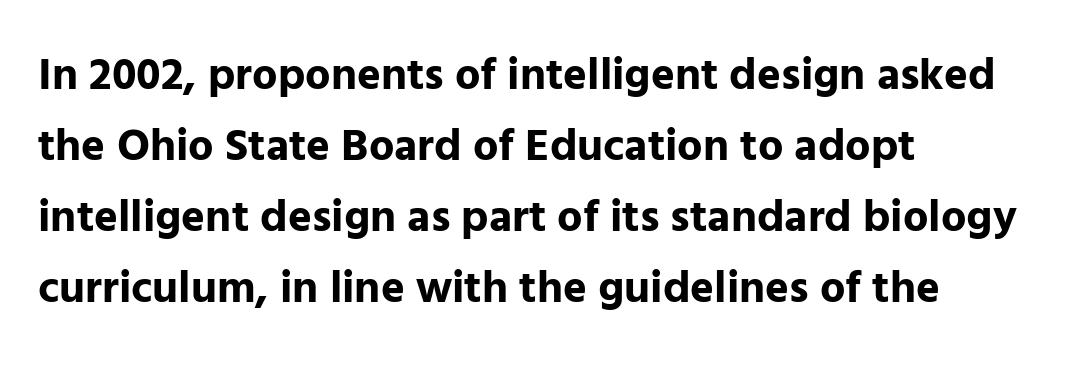
The image shows 45 px bold sans-serif type, upright; set left-aligned, normal line spacing (1.58x), normal letter spacing, not underlined; low stroke contrast and a medium x-height.
